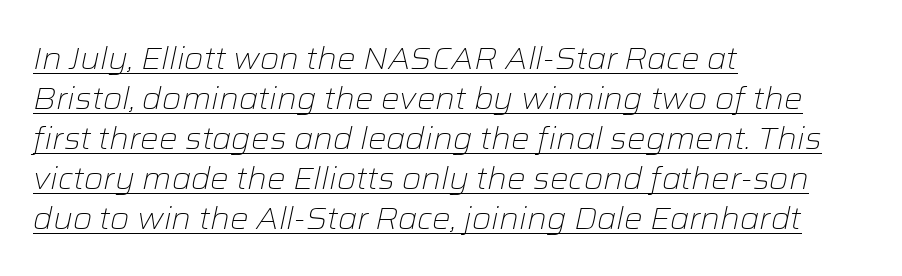
Q: Is the text bold? A: No.
Q: Is the text italic (slanted)? A: Yes, it leans right by about 12 degrees.
Q: Is the text underlined? A: Yes.
Q: How is the paragraph aligned? A: Left-aligned.
Q: Is the spacing between letters normal or unusually wide? A: Normal.
Q: Is the spacing between lines tight, normal or loose? A: Normal.
Q: Width (condensed, normal, or wide)? A: Normal.
Q: Stroke contrast? A: Low.
Q: x-height? A: Medium.
Q: Monospaced? A: No.
